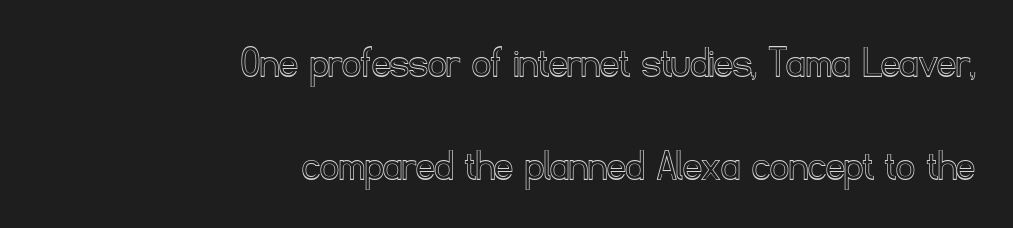
This is roman type, the default non-slanted kind. Character widths vary here, with narrow letters taking less room than wide ones. The paragraph shown leans on its right margin. Spacing between characters is what you'd get straight out of the box. Descenders are the only things crossing below the line.
